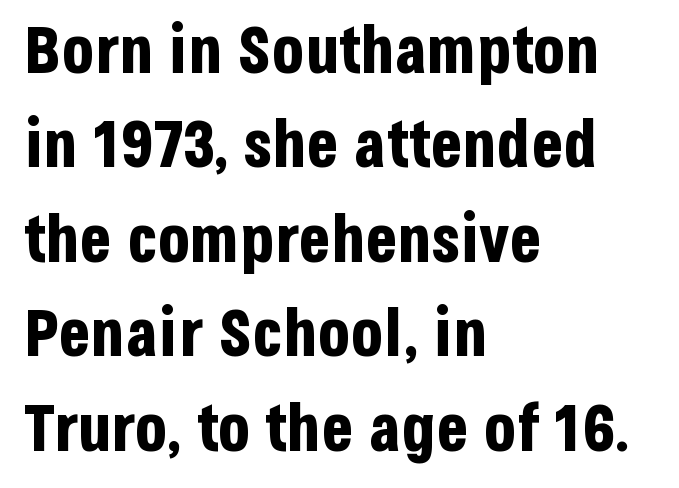
Q: Is the text bold? A: Yes.
Q: Is the text italic (slanted)? A: No, it is upright.
Q: Is the typeface a serif or a sans-serif typeface? A: Sans-serif.
Q: Is the text underlined? A: No.
Q: How is the paragraph aligned? A: Left-aligned.
Q: Is the spacing between letters normal or unusually wide? A: Normal.
Q: Is the spacing between lines tight, normal or loose? A: Normal.
Q: Width (condensed, normal, or wide)? A: Condensed.
Q: Stroke contrast? A: Low.
Q: x-height? A: Large.
Q: Monospaced? A: No.
